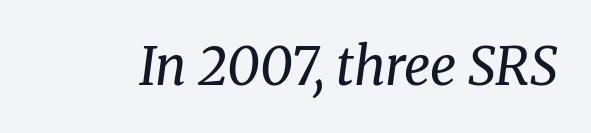
Q: Is the text bold? A: No.
Q: Is the text italic (slanted)? A: Yes, it leans right by about 8 degrees.
Q: Is the typeface a serif or a sans-serif typeface? A: Serif.
Q: Is the text underlined? A: No.
Q: Is the spacing between letters normal or unusually wide? A: Normal.
Q: Width (condensed, normal, or wide)? A: Normal.
Q: Stroke contrast? A: Medium.
Q: x-height? A: Medium.
Q: Monospaced? A: No.
